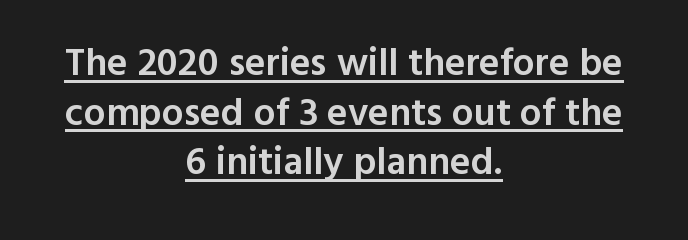
The image shows 39 px semibold sans-serif type, upright; set centered, normal line spacing (1.27x), normal letter spacing, underlined; a medium x-height.
